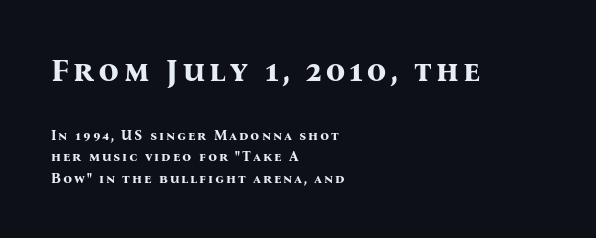
This sample has the flowing, uneven cadence of proportional lettering. Is the block centered? No — it sits flush against the left margin. Students, observe: this is what conventionally led text looks like. The sample has been set heavy, in full bold. Examine the stroke ends and you'll spot serifs. Size hierarchy here favors the leading block over the trailing one.
